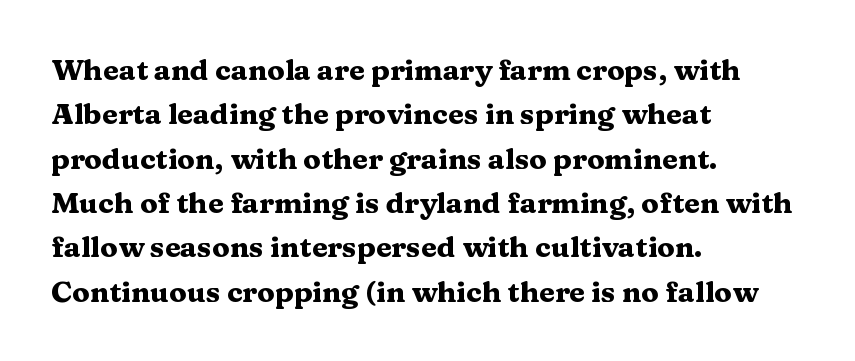
{"serif": "yes", "italic": "no", "bold": "yes", "weight": "heavy", "width": "wide", "stroke_contrast": "medium", "x_height": "medium", "monospaced": "no", "underline": "no", "align": "left", "line_spacing": "normal", "line_spacing_ratio": 1.53, "letter_spacing": "normal", "letter_spacing_em": 0.0, "glyph_px": 29}
